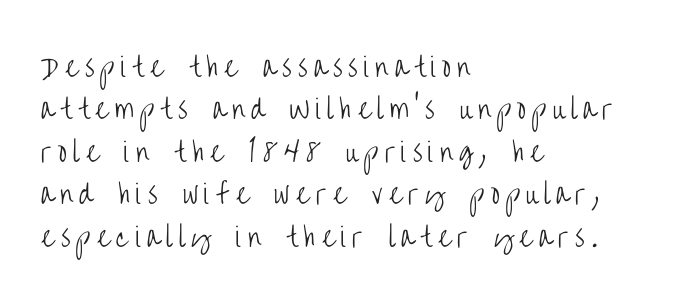
The image shows 26 px text type, upright; set left-aligned, normal line spacing (1.63x), unusually wide letter spacing (+0.24 em), not underlined.
